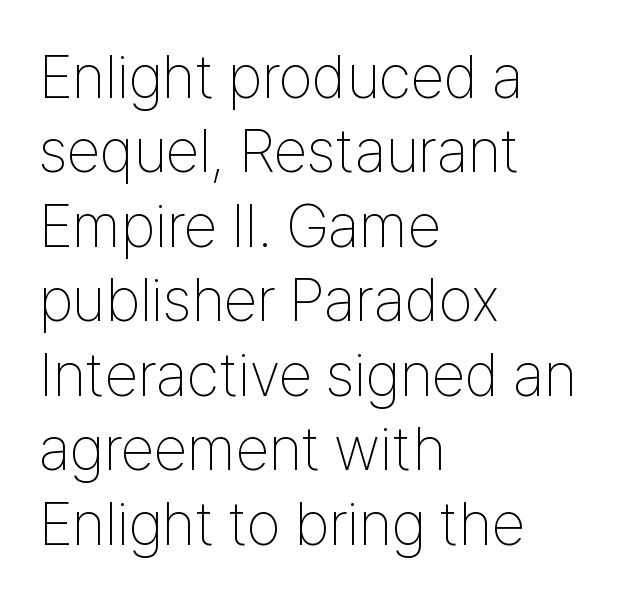
{"serif": "no", "italic": "no", "bold": "no", "weight": "thin", "width": "condensed", "stroke_contrast": "low", "x_height": "medium", "monospaced": "no", "underline": "no", "align": "left", "line_spacing_ratio": 1.22, "letter_spacing": "normal", "letter_spacing_em": 0.0, "glyph_px": 61}
